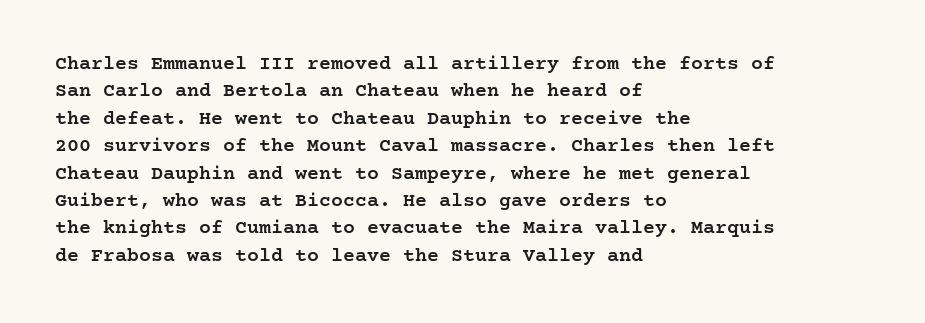
The specimen reads as upright at a glance. Each new line begins a customary step beneath the previous one. Has an underline been added? It has not. Its strokes are somewhat broadened, the hallmark of semibold type.
